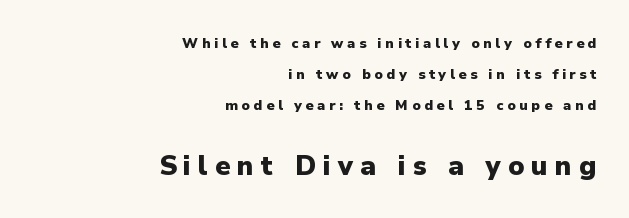
The image shows 27 px bold type, upright; set right-aligned, loose line spacing (2.2x), unusually wide letter spacing (+0.26 em), not underlined; the second (bottom) block is 1.93x larger.
